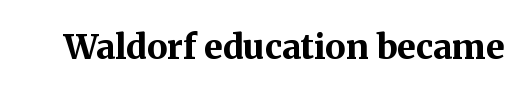
{"serif": "yes", "italic": "no", "bold": "yes", "weight": "bold", "width": "normal", "stroke_contrast": "medium", "x_height": "medium", "monospaced": "no", "underline": "no", "letter_spacing": "normal", "letter_spacing_em": 0.0, "glyph_px": 34}
